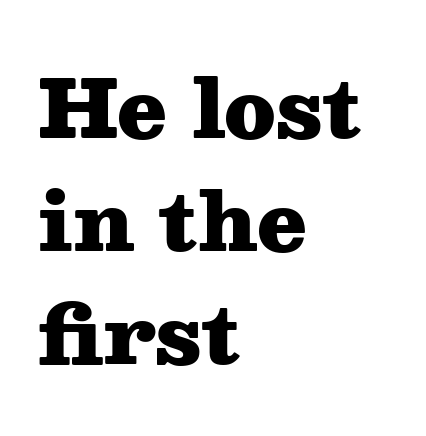
{"serif": "yes", "italic": "no", "bold": "yes", "weight": "heavy", "width": "wide", "stroke_contrast": "medium", "x_height": "medium", "monospaced": "no", "underline": "no", "align": "left", "line_spacing": "normal", "line_spacing_ratio": 1.41, "letter_spacing": "normal", "letter_spacing_em": 0.0, "glyph_px": 80}
